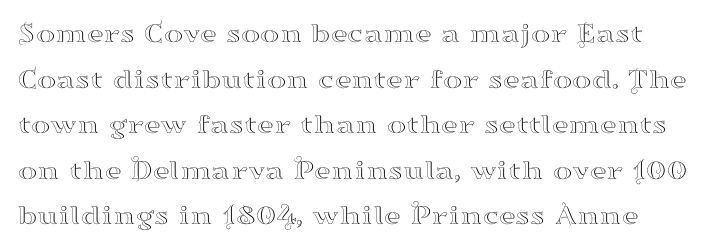
Vertical strokes here are truly vertical. The space directly below the letters is spotless. Character widths vary here, with narrow letters taking less room than wide ones. A typesetter would label this face a serif. Honestly, the letter spacing is just normal — you wouldn't notice it. Normally led — the rows are evenly, conventionally spaced.
